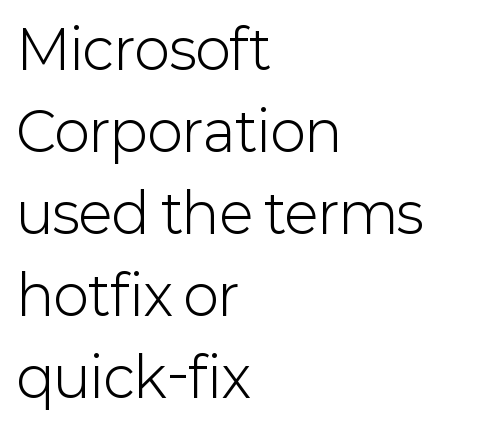
Q: Is the text bold? A: No.
Q: Is the text italic (slanted)? A: No, it is upright.
Q: Is the typeface a serif or a sans-serif typeface? A: Sans-serif.
Q: Is the text underlined? A: No.
Q: How is the paragraph aligned? A: Left-aligned.
Q: Is the spacing between letters normal or unusually wide? A: Normal.
Q: Is the spacing between lines tight, normal or loose? A: Normal.
Q: Width (condensed, normal, or wide)? A: Normal.
Q: Stroke contrast? A: Low.
Q: x-height? A: Medium.
Q: Monospaced? A: No.
